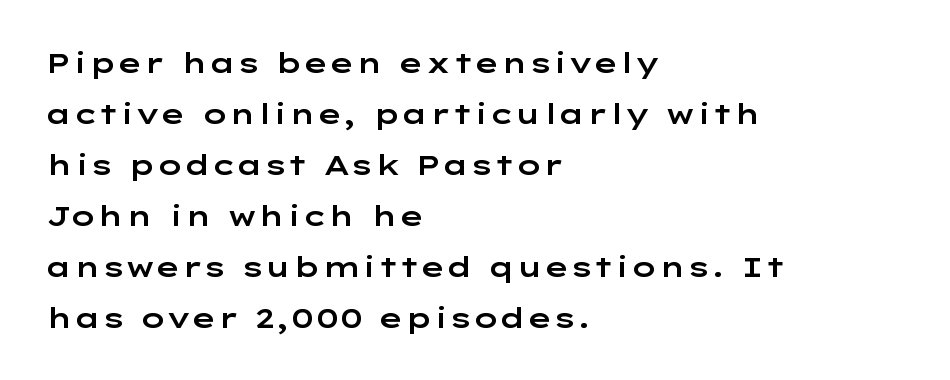
Q: Is the text italic (slanted)? A: No, it is upright.
Q: Is the typeface a serif or a sans-serif typeface? A: Sans-serif.
Q: Is the text underlined? A: No.
Q: How is the paragraph aligned? A: Left-aligned.
Q: Is the spacing between letters normal or unusually wide? A: Normal.
Q: Width (condensed, normal, or wide)? A: Wide.
Q: Stroke contrast? A: Low.
Q: x-height? A: Medium.
Q: Monospaced? A: No.
